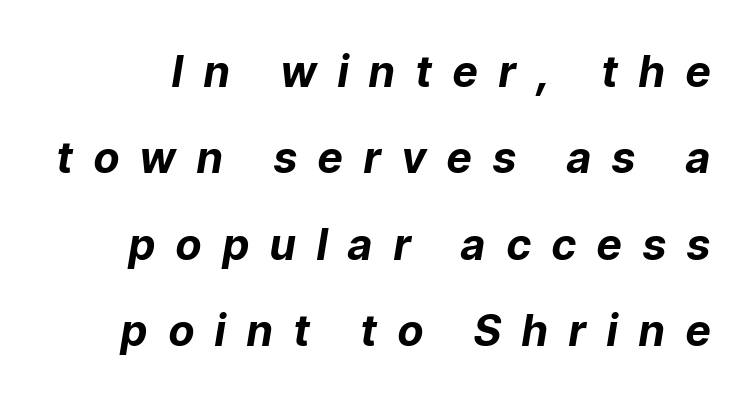
In terms of weight, the rendering is a true, heavy bold. This sample uses an oblique cut, with every glyph tilted off the vertical. Successive baselines arrive slowly, with a big drop between each. The letters advance in unequal steps, a hallmark of proportional type. Letters rest on an invisible, unmarked baseline.
